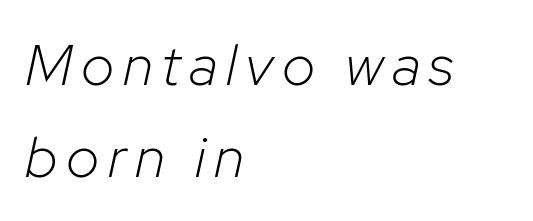
{"italic": "yes", "lean": "right", "slant_degrees": 12, "bold": "no", "weight": "light", "width": "normal", "stroke_contrast": "low", "x_height": "medium", "monospaced": "no", "underline": "no", "align": "left", "line_spacing": "normal", "line_spacing_ratio": 1.59, "glyph_px": 58}
